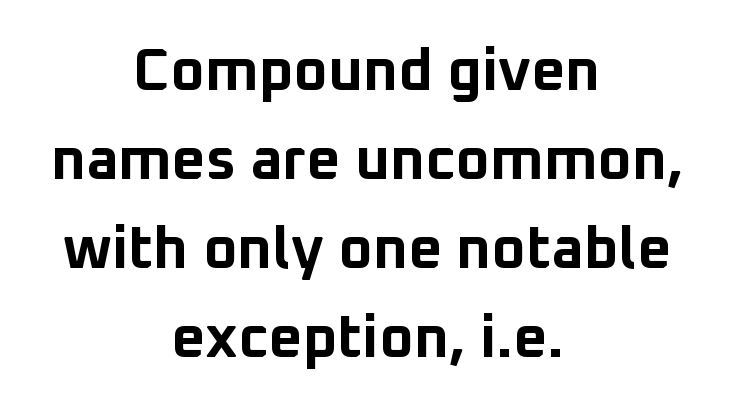
The image shows 59 px bold sans-serif type, upright; set centered, normal line spacing (1.51x), normal letter spacing, not underlined; low stroke contrast and a medium x-height.
